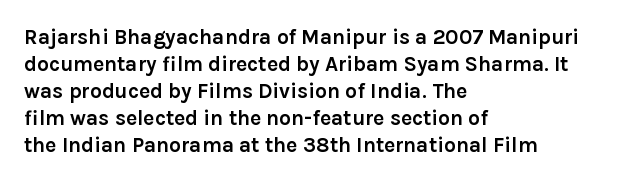
The space directly below the letters is spotless. In terms of leading, this rendering sits right in the middle. Notice how the stems are strictly vertical — no italics here. Honestly, the letter spacing is just normal — you wouldn't notice it. Typesetter's note: full bold, strokes at maximum text heaviness.
